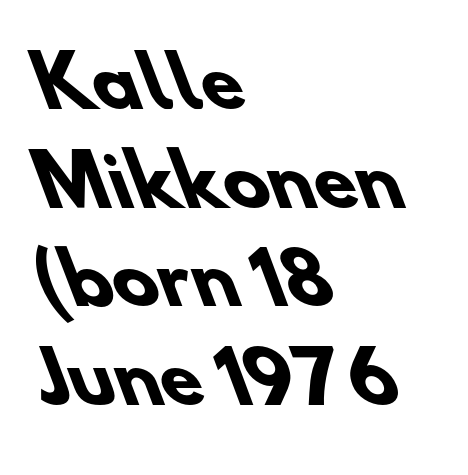
Q: Is the text bold? A: Yes.
Q: Is the typeface a serif or a sans-serif typeface? A: Sans-serif.
Q: Is the text underlined? A: No.
Q: How is the paragraph aligned? A: Left-aligned.
Q: Is the spacing between letters normal or unusually wide? A: Normal.
Q: Is the spacing between lines tight, normal or loose? A: Normal.
Q: Width (condensed, normal, or wide)? A: Normal.
Q: Stroke contrast? A: Low.
Q: x-height? A: Small.
Q: Monospaced? A: No.
